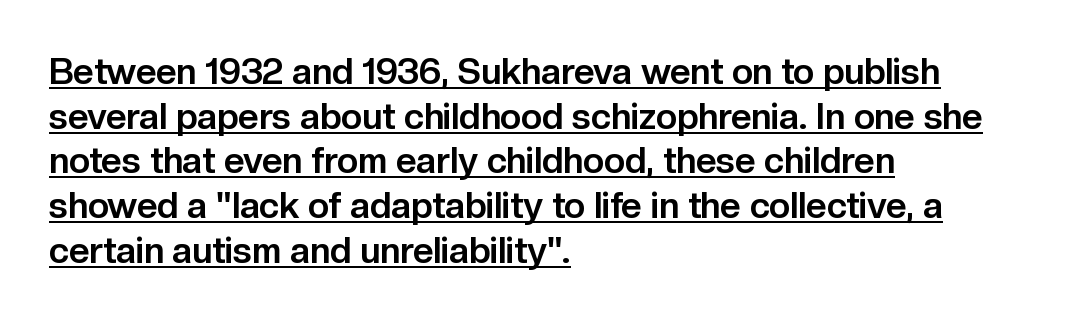
The image shows 36 px bold sans-serif type, upright; set left-aligned, line spacing 1.24x, normal letter spacing, underlined; low stroke contrast and a medium x-height.
